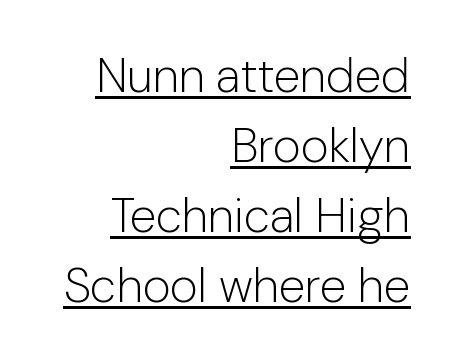
Q: Is the text bold? A: No.
Q: Is the text italic (slanted)? A: No, it is upright.
Q: Is the typeface a serif or a sans-serif typeface? A: Sans-serif.
Q: Is the text underlined? A: Yes.
Q: How is the paragraph aligned? A: Right-aligned.
Q: Is the spacing between letters normal or unusually wide? A: Normal.
Q: Is the spacing between lines tight, normal or loose? A: Normal.
Q: Width (condensed, normal, or wide)? A: Normal.
Q: Stroke contrast? A: Low.
Q: x-height? A: Medium.
Q: Monospaced? A: No.
